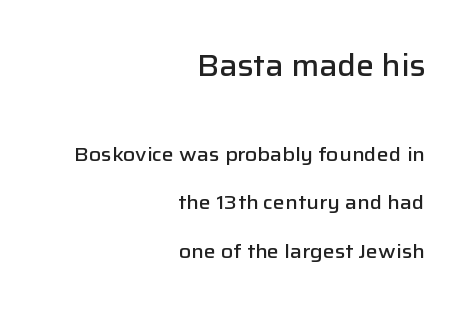
The image shows 30 px semibold sans-serif type, upright; set right-aligned, loose line spacing (2.43x), normal letter spacing, not underlined; the first (top) block is 1.5x larger; low stroke contrast and a medium x-height.
